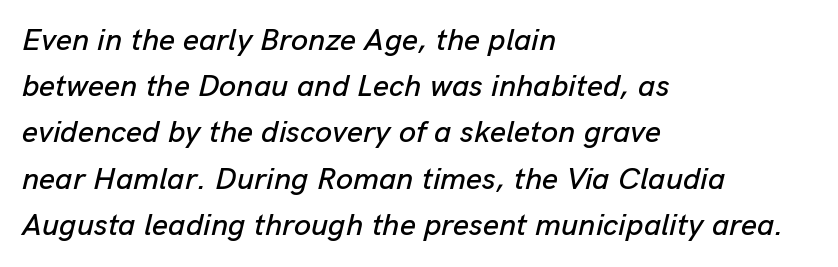
Q: Is the text italic (slanted)? A: Yes, it leans right by about 13 degrees.
Q: Is the text underlined? A: No.
Q: How is the paragraph aligned? A: Left-aligned.
Q: Is the spacing between letters normal or unusually wide? A: Normal.
Q: Is the spacing between lines tight, normal or loose? A: Normal.
Q: Width (condensed, normal, or wide)? A: Normal.
Q: Stroke contrast? A: Low.
Q: x-height? A: Medium.
Q: Monospaced? A: No.
